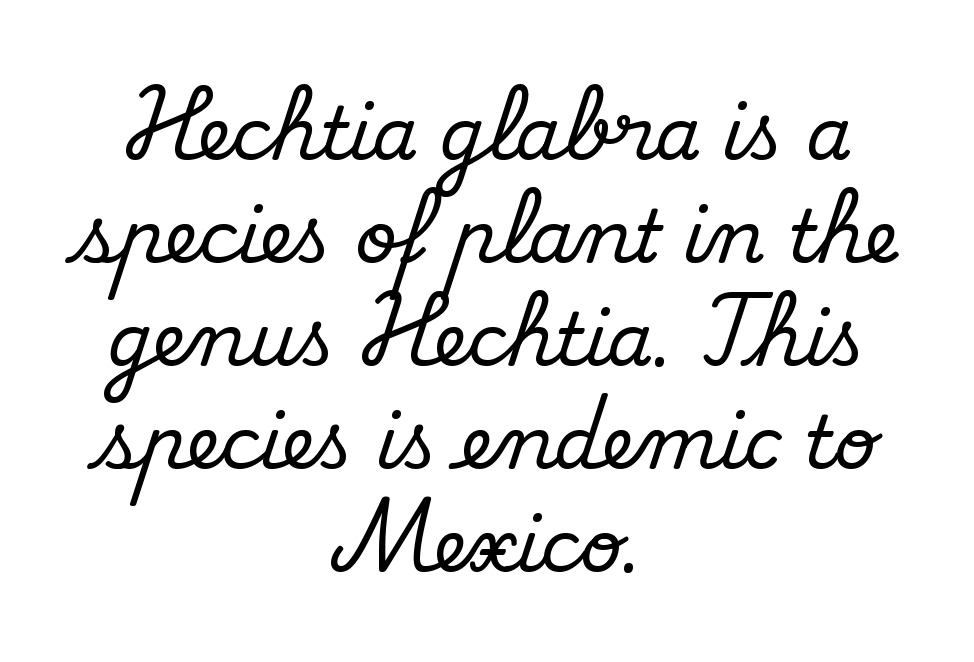
Plain, unruled lines of type. Is this a sans? No — the strokes have serifs. Successive baselines arrive at the customary interval. There is no visible air inserted between adjacent glyphs.
